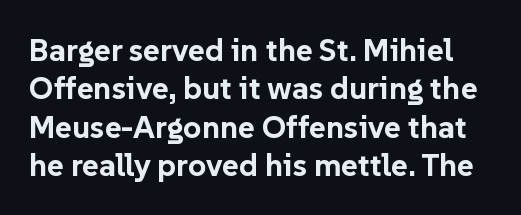
Varying glyph widths throughout — classic text-font behaviour. A dark, heavy texture on the line: the type is bold. Check where the strokes stop: nothing finishes them off — pure sans. Does extra space separate the letters? No, they use regular spacing.
